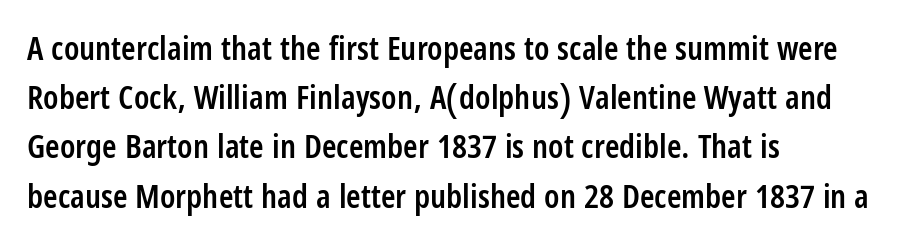
{"serif": "no", "italic": "no", "bold": "semi", "weight": "semibold", "width": "condensed", "stroke_contrast": "low", "x_height": "large", "monospaced": "no", "underline": "no", "align": "left", "line_spacing": "normal", "line_spacing_ratio": 1.49, "letter_spacing": "normal", "letter_spacing_em": 0.0, "glyph_px": 33}
